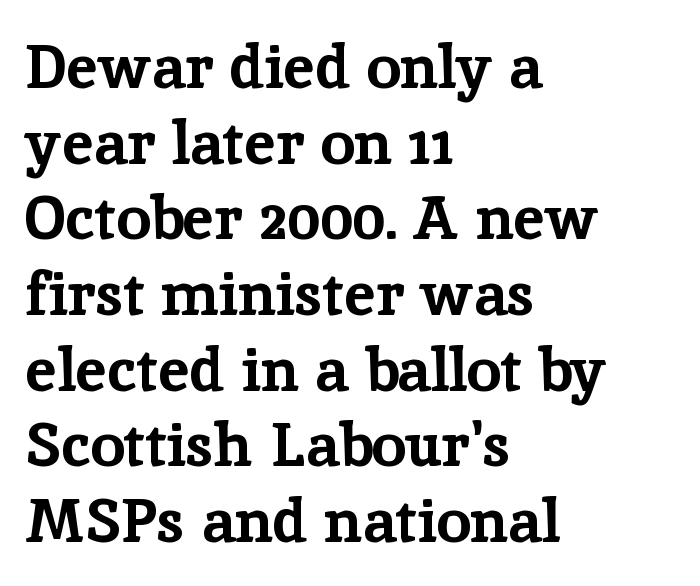
Q: Is the text bold? A: Yes.
Q: Is the text italic (slanted)? A: No, it is upright.
Q: Is the typeface a serif or a sans-serif typeface? A: Serif.
Q: Is the text underlined? A: No.
Q: How is the paragraph aligned? A: Left-aligned.
Q: Is the spacing between letters normal or unusually wide? A: Normal.
Q: Width (condensed, normal, or wide)? A: Normal.
Q: Stroke contrast? A: Low.
Q: x-height? A: Medium.
Q: Monospaced? A: No.
